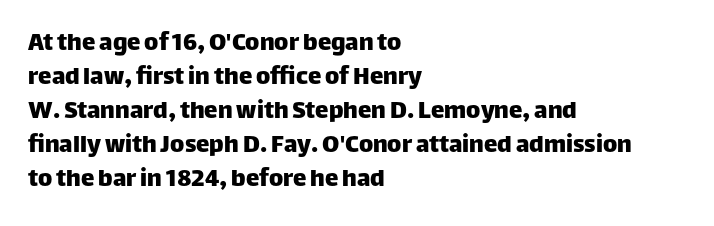
Q: Is the text italic (slanted)? A: No, it is upright.
Q: Is the text underlined? A: No.
Q: How is the paragraph aligned? A: Left-aligned.
Q: Is the spacing between letters normal or unusually wide? A: Normal.
Q: Is the spacing between lines tight, normal or loose? A: Normal.
